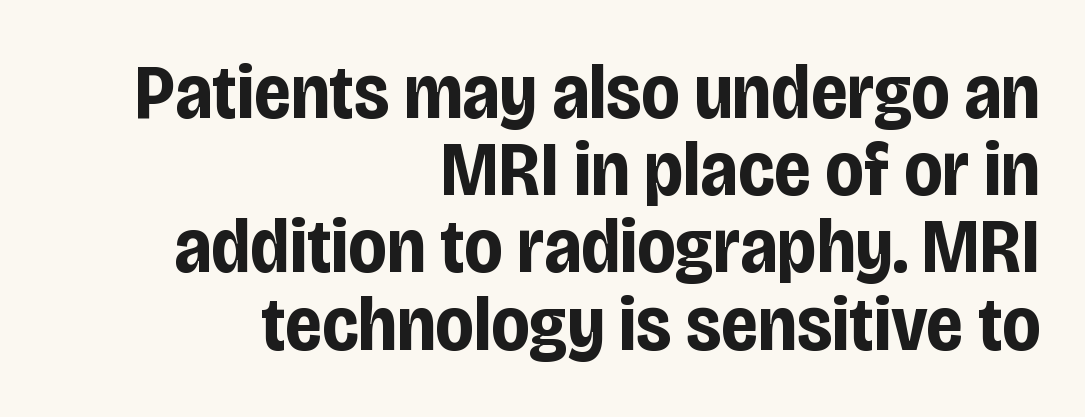
The image shows 78 px bold, condensed sans-serif type, upright; set right-aligned, tight line spacing (0.99x), normal letter spacing, not underlined; low stroke contrast and a large x-height.
